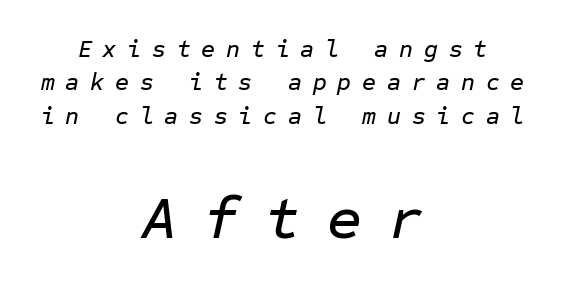
Fixed-width glyphs throughout — classic coding-font behaviour. Vertical spacing — default. Caption: expanded tracking, letters set apart. Horizontally, the lines are justified to the midpoint only.
